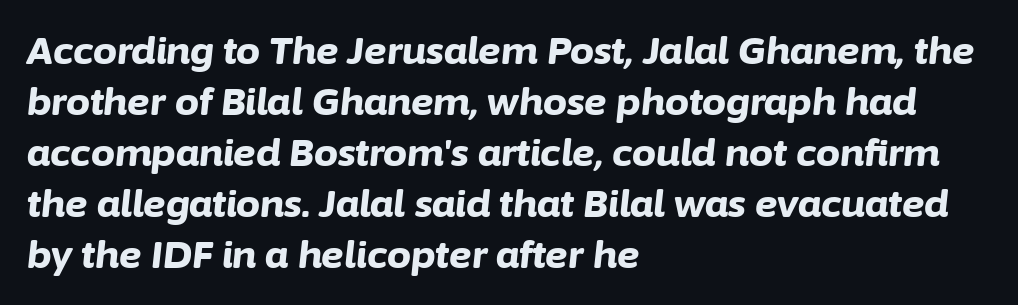
Q: Is the text bold? A: Yes.
Q: Is the text italic (slanted)? A: Yes, it leans right by about 6 degrees.
Q: Is the text underlined? A: No.
Q: How is the paragraph aligned? A: Left-aligned.
Q: Is the spacing between letters normal or unusually wide? A: Normal.
Q: Is the spacing between lines tight, normal or loose? A: Normal.
Q: Width (condensed, normal, or wide)? A: Normal.
Q: Stroke contrast? A: Low.
Q: x-height? A: Medium.
Q: Monospaced? A: No.
